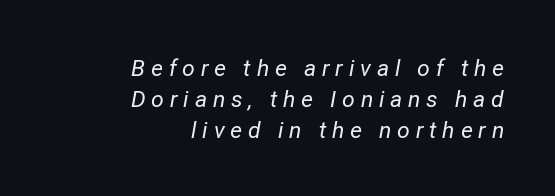
Q: Is the text bold? A: No.
Q: Is the text italic (slanted)? A: Yes, it leans right by about 12 degrees.
Q: Is the text underlined? A: No.
Q: How is the paragraph aligned? A: Right-aligned.
Q: Is the spacing between letters normal or unusually wide? A: Unusually wide.
Q: Is the spacing between lines tight, normal or loose? A: Normal.
